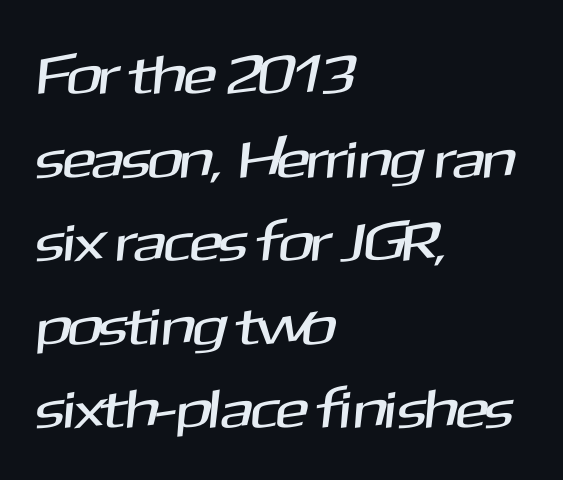
The image shows 55 px sans-serif type; set left-aligned, normal line spacing (1.52x), normal letter spacing, not underlined; medium stroke contrast and a medium x-height.
